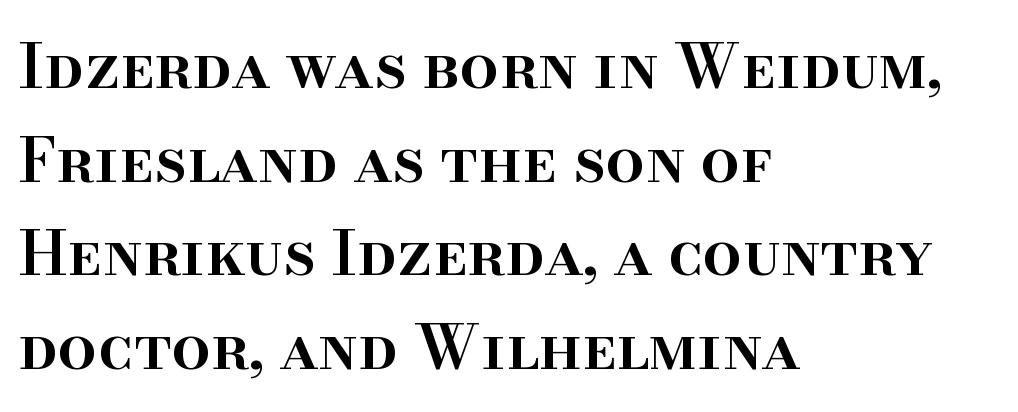
Q: Is the text bold? A: Semi-bold.
Q: Is the text italic (slanted)? A: No, it is upright.
Q: Is the typeface a serif or a sans-serif typeface? A: Serif.
Q: Is the text underlined? A: No.
Q: How is the paragraph aligned? A: Left-aligned.
Q: Is the spacing between letters normal or unusually wide? A: Normal.
Q: Is the spacing between lines tight, normal or loose? A: Normal.
Q: Width (condensed, normal, or wide)? A: Normal.
Q: Stroke contrast? A: High.
Q: x-height? A: Small.
Q: Monospaced? A: No.
